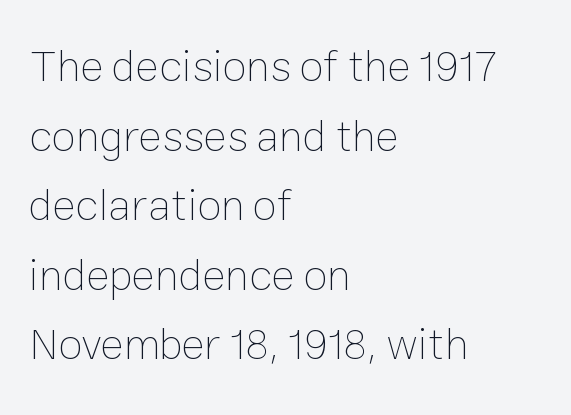
The specimen omits any rule beneath the text block's lines. A typesetter would call this proportional, since set widths differ per character. The setting favours the left margin, as ordinary paragraphs usually do. Weight class: somewhere from thin through regular. The typography opts for an upright posture over an oblique one. Leading matches the norm, producing a regular column.
